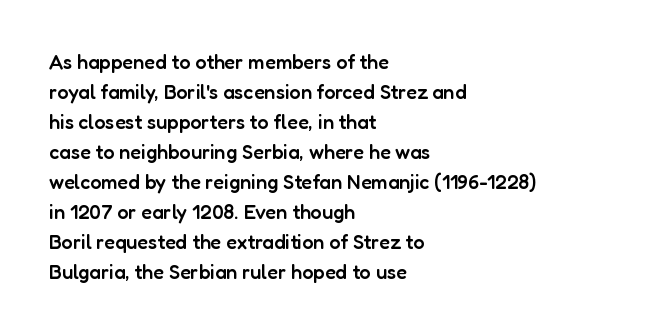
Q: Is the text bold? A: Semi-bold.
Q: Is the text italic (slanted)? A: No, it is upright.
Q: Is the text underlined? A: No.
Q: How is the paragraph aligned? A: Left-aligned.
Q: Is the spacing between letters normal or unusually wide? A: Normal.
Q: Is the spacing between lines tight, normal or loose? A: Normal.
